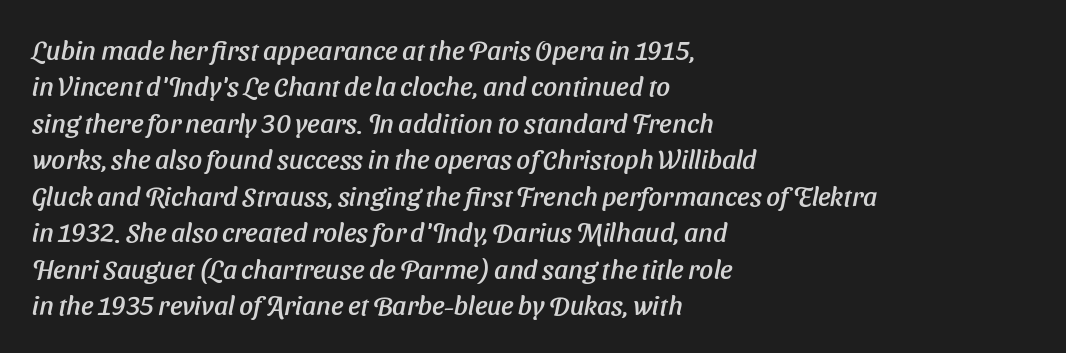
The text block is weighted toward the left margin, trailing off unevenly rightward. Short note: letters normally spaced. Only glyphs here, with clear space below each row. Summary of vertical rhythm: regular, with standard interline spacing.
